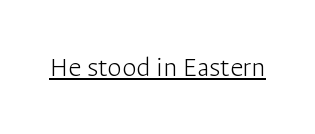
Q: Is the text bold? A: No.
Q: Is the text italic (slanted)? A: No, it is upright.
Q: Is the typeface a serif or a sans-serif typeface? A: Sans-serif.
Q: Is the text underlined? A: Yes.
Q: Is the spacing between letters normal or unusually wide? A: Normal.
Q: Width (condensed, normal, or wide)? A: Normal.
Q: Stroke contrast? A: Low.
Q: x-height? A: Medium.
Q: Monospaced? A: No.
